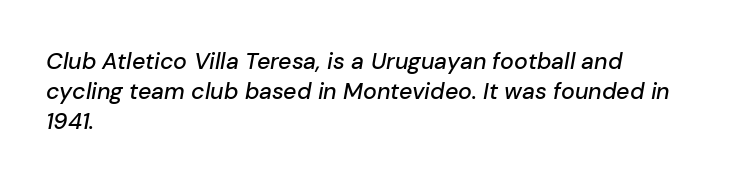
{"italic": "yes", "lean": "right", "slant_degrees": 10, "underline": "no", "align": "left", "line_spacing": "normal", "line_spacing_ratio": 1.31, "letter_spacing": "normal", "letter_spacing_em": 0.0, "glyph_px": 23}
